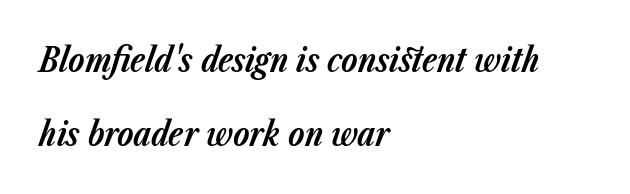
Q: Is the text bold? A: Yes.
Q: Is the text italic (slanted)? A: Yes, it leans right by about 23 degrees.
Q: Is the text underlined? A: No.
Q: How is the paragraph aligned? A: Left-aligned.
Q: Is the spacing between letters normal or unusually wide? A: Normal.
Q: Is the spacing between lines tight, normal or loose? A: Loose.
Q: Width (condensed, normal, or wide)? A: Normal.
Q: Stroke contrast? A: Low.
Q: x-height? A: Medium.
Q: Monospaced? A: No.
